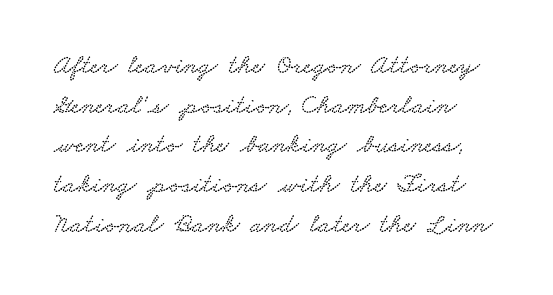
Q: Is the text underlined? A: No.
Q: Is the spacing between letters normal or unusually wide? A: Normal.
Q: Is the spacing between lines tight, normal or loose? A: Normal.
